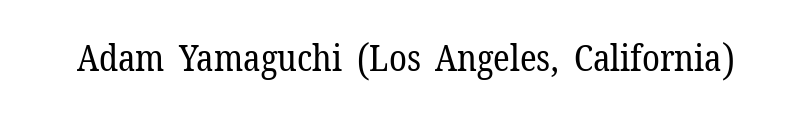
Check the space under the baseline: it is left empty. Each letter keeps its own natural width here, so spacing adapts to shape. Examine the stroke ends and you'll spot serifs. The letters stand upright; this is a roman face.
